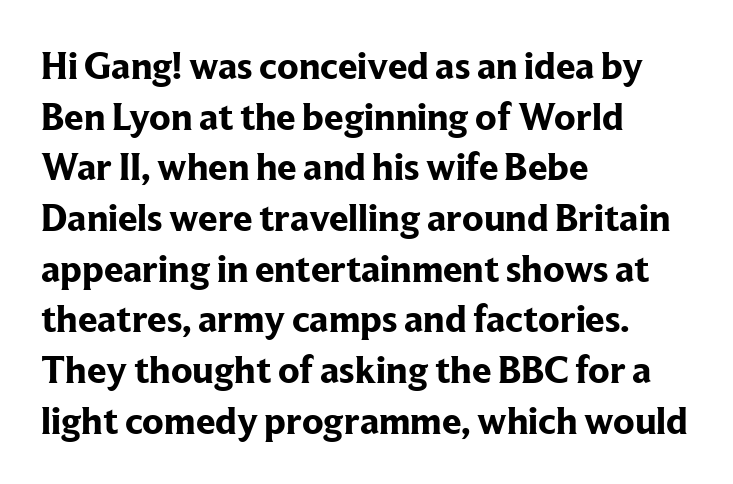
Q: Is the text bold? A: Yes.
Q: Is the text italic (slanted)? A: No, it is upright.
Q: Is the typeface a serif or a sans-serif typeface? A: Serif.
Q: Is the text underlined? A: No.
Q: How is the paragraph aligned? A: Left-aligned.
Q: Is the spacing between letters normal or unusually wide? A: Normal.
Q: Is the spacing between lines tight, normal or loose? A: Normal.
Q: Width (condensed, normal, or wide)? A: Normal.
Q: Stroke contrast? A: Low.
Q: x-height? A: Medium.
Q: Monospaced? A: No.
